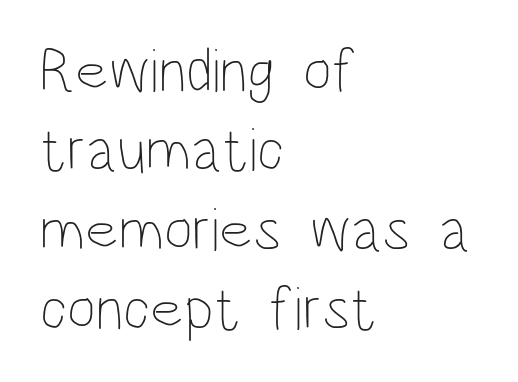
{"italic": "no", "bold": "no", "weight": "thin", "width": "condensed", "stroke_contrast": "low", "x_height": "large", "monospaced": "no", "underline": "no", "align": "left", "line_spacing": "normal", "line_spacing_ratio": 1.28, "letter_spacing": "normal", "letter_spacing_em": 0.0, "glyph_px": 62}
